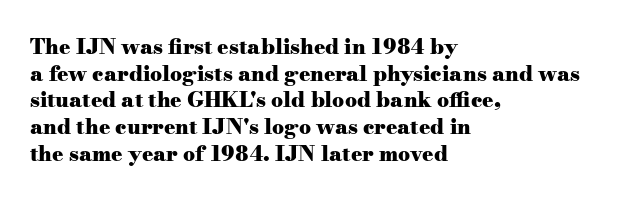
The image shows 21 px bold type, upright; set left-aligned, normal line spacing (1.27x), normal letter spacing, not underlined.
